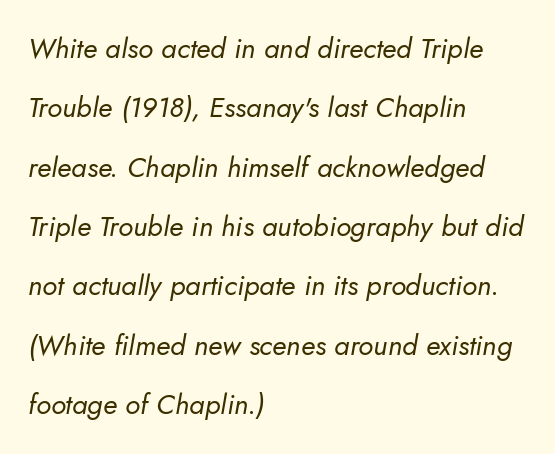
{"italic": "yes", "lean": "right", "slant_degrees": 10, "bold": "no", "weight": "regular", "width": "normal", "stroke_contrast": "low", "x_height": "small", "monospaced": "no", "underline": "no", "align": "left", "line_spacing": "loose", "line_spacing_ratio": 2.12, "letter_spacing": "normal", "letter_spacing_em": 0.0, "glyph_px": 28}
